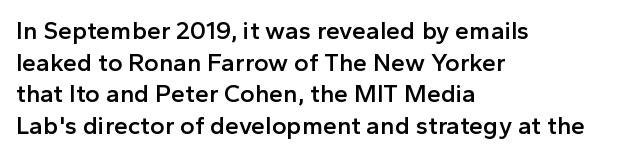
Q: Is the text bold? A: Semi-bold.
Q: Is the text italic (slanted)? A: No, it is upright.
Q: Is the text underlined? A: No.
Q: How is the paragraph aligned? A: Left-aligned.
Q: Is the spacing between letters normal or unusually wide? A: Normal.
Q: Is the spacing between lines tight, normal or loose? A: Normal.
